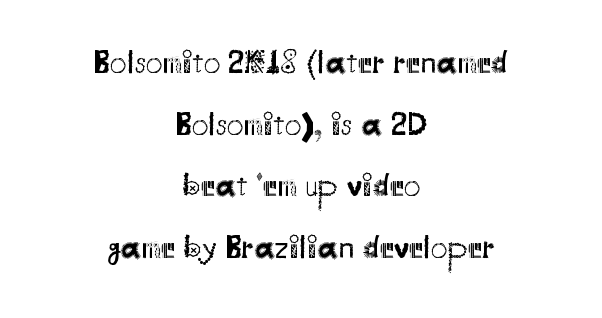
Q: Is the text bold? A: No.
Q: Is the text italic (slanted)? A: No, it is upright.
Q: Is the typeface a serif or a sans-serif typeface? A: Sans-serif.
Q: Is the text underlined? A: No.
Q: How is the paragraph aligned? A: Centered.
Q: Is the spacing between letters normal or unusually wide? A: Normal.
Q: Width (condensed, normal, or wide)? A: Normal.
Q: Stroke contrast? A: Medium.
Q: x-height? A: Small.
Q: Monospaced? A: No.
